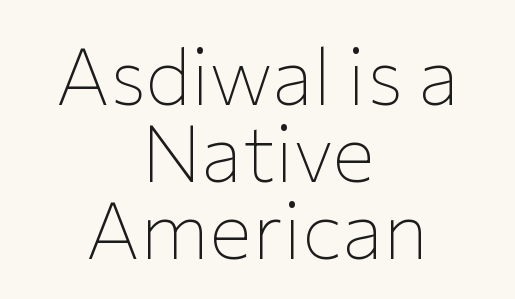
The image shows 80 px thin sans-serif type, upright; set centered, tight line spacing (0.96x), normal letter spacing, not underlined; low stroke contrast and a medium x-height.
